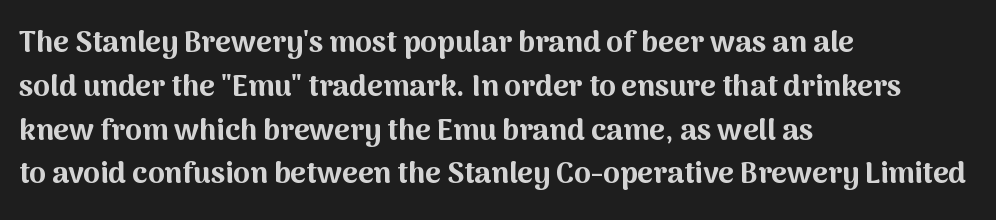
{"serif": "no", "italic": "no", "bold": "yes", "weight": "bold", "width": "normal", "stroke_contrast": "medium", "x_height": "medium", "monospaced": "no", "underline": "no", "align": "left", "line_spacing": "normal", "line_spacing_ratio": 1.46, "letter_spacing": "normal", "letter_spacing_em": 0.0, "glyph_px": 30}
